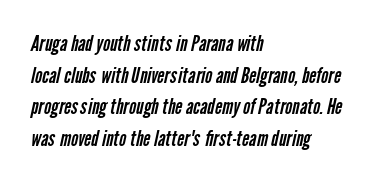
The image shows 22 px text type; set left-aligned, normal line spacing (1.44x), normal letter spacing, not underlined.
